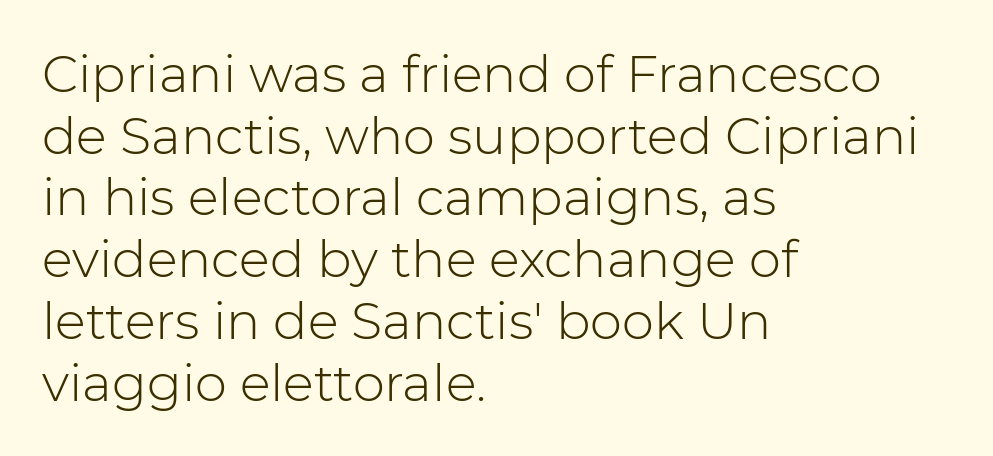
{"serif": "no", "italic": "no", "bold": "no", "weight": "light", "width": "normal", "stroke_contrast": "low", "x_height": "medium", "monospaced": "no", "underline": "no", "align": "left", "line_spacing_ratio": 1.21, "letter_spacing": "normal", "letter_spacing_em": 0.0, "glyph_px": 51}
